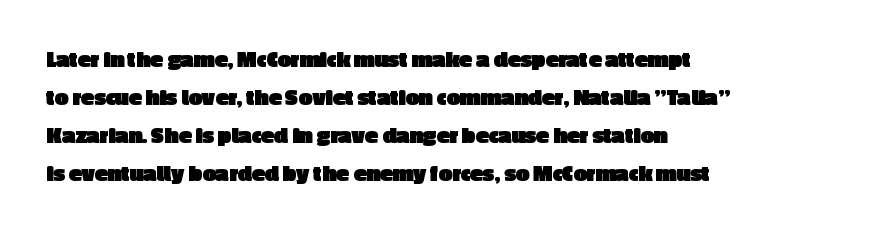
{"italic": "no", "bold": "yes", "underline": "no", "align": "left", "line_spacing": "normal", "line_spacing_ratio": 1.59, "letter_spacing": "normal", "letter_spacing_em": 0.0, "glyph_px": 24}
